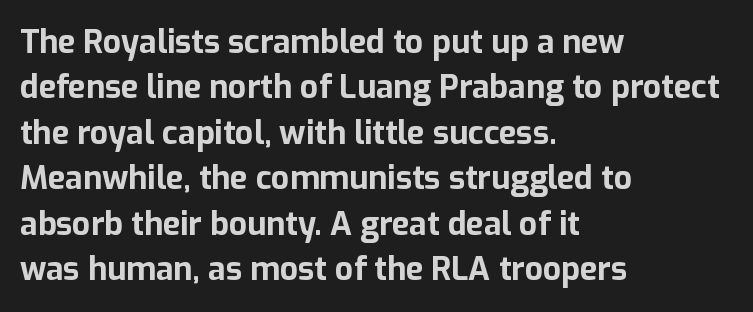
{"serif": "no", "italic": "no", "bold": "yes", "weight": "bold", "width": "normal", "stroke_contrast": "low", "x_height": "medium", "monospaced": "no", "underline": "no", "align": "left", "line_spacing": "normal", "line_spacing_ratio": 1.42, "letter_spacing": "normal", "letter_spacing_em": 0.0, "glyph_px": 32}
